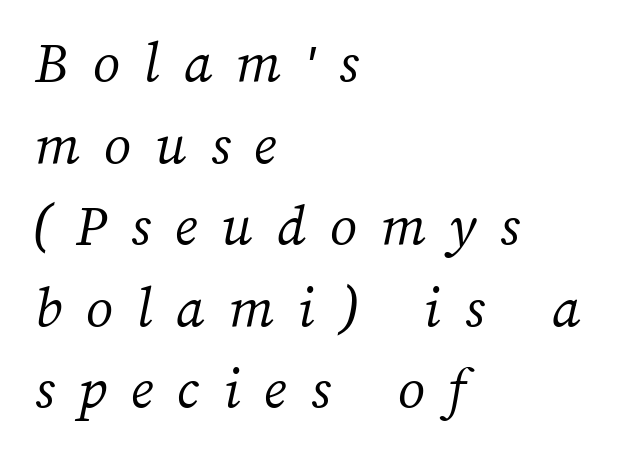
Q: Is the text bold? A: No.
Q: Is the text underlined? A: No.
Q: How is the paragraph aligned? A: Left-aligned.
Q: Is the spacing between letters normal or unusually wide? A: Unusually wide.
Q: Is the spacing between lines tight, normal or loose? A: Normal.
Q: Width (condensed, normal, or wide)? A: Normal.
Q: Stroke contrast? A: Medium.
Q: x-height? A: Medium.
Q: Monospaced? A: No.
